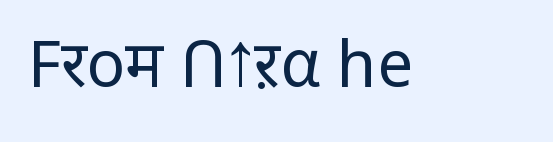
The image shows 64 px regular-weight sans-serif type, upright; set normal letter spacing, not underlined; low stroke contrast and a large x-height.
